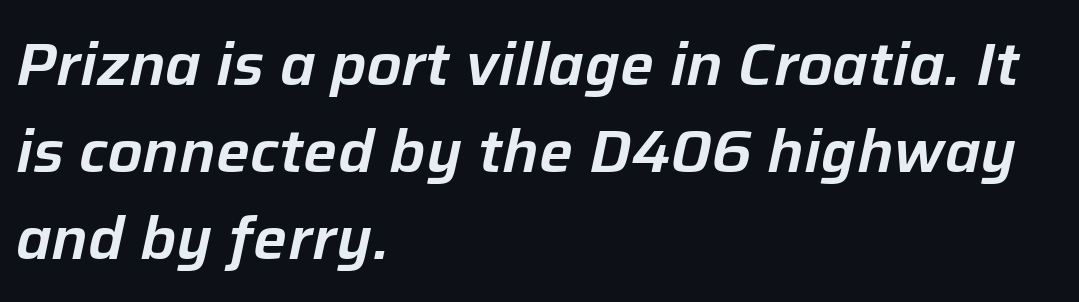
{"italic": "yes", "lean": "right", "slant_degrees": 12, "width": "normal", "stroke_contrast": "low", "x_height": "medium", "monospaced": "no", "underline": "no", "align": "left", "line_spacing": "normal", "line_spacing_ratio": 1.45, "letter_spacing": "normal", "letter_spacing_em": 0.0, "glyph_px": 60}
